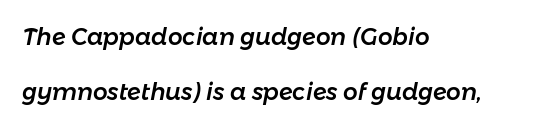
The image shows 23 px text type, italic (leaning right); set left-aligned, loose line spacing (2.38x), normal letter spacing, not underlined.
